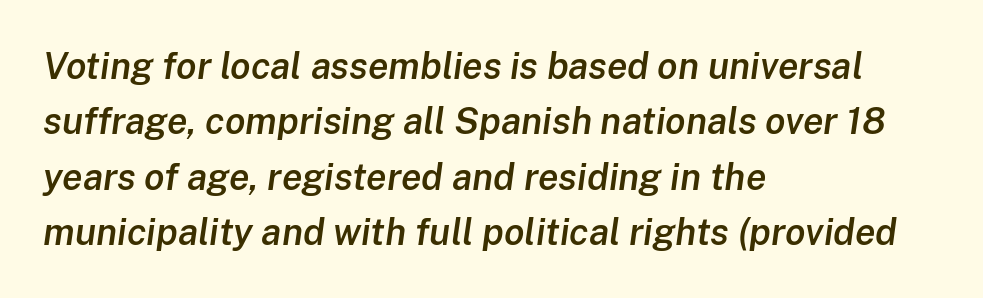
{"italic": "yes", "lean": "right", "slant_degrees": 8, "bold": "semi", "weight": "semibold", "width": "normal", "stroke_contrast": "low", "x_height": "medium", "monospaced": "no", "underline": "no", "align": "left", "line_spacing": "normal", "line_spacing_ratio": 1.5, "letter_spacing": "normal", "letter_spacing_em": 0.0, "glyph_px": 37}
